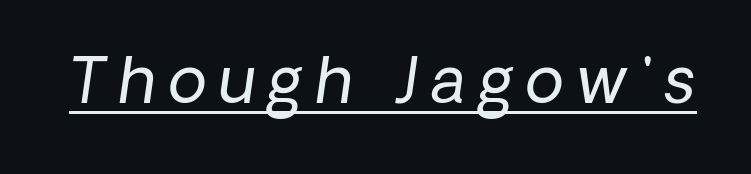
The image shows 63 px regular-weight sans-serif type; set unusually wide letter spacing (+0.21 em), underlined; low stroke contrast and a medium x-height.
